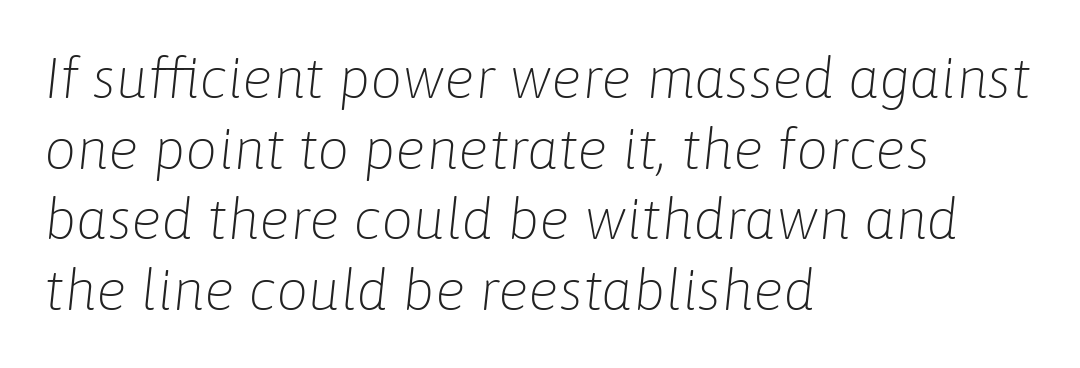
Q: Is the text bold? A: No.
Q: Is the text italic (slanted)? A: Yes, it leans right by about 6 degrees.
Q: Is the text underlined? A: No.
Q: How is the paragraph aligned? A: Left-aligned.
Q: Is the spacing between letters normal or unusually wide? A: Normal.
Q: Width (condensed, normal, or wide)? A: Normal.
Q: Stroke contrast? A: Low.
Q: x-height? A: Medium.
Q: Monospaced? A: No.
